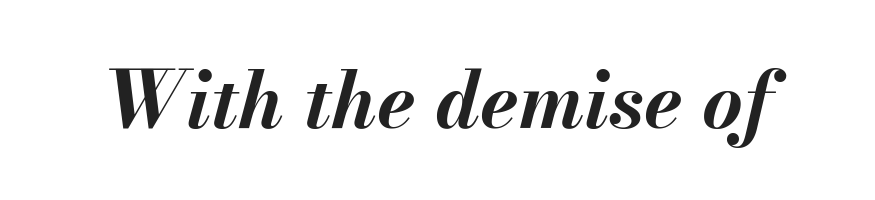
Q: Is the text bold? A: Yes.
Q: Is the text italic (slanted)? A: Yes, it leans right by about 13 degrees.
Q: Is the text underlined? A: No.
Q: Is the spacing between letters normal or unusually wide? A: Normal.
Q: Width (condensed, normal, or wide)? A: Normal.
Q: Stroke contrast? A: Medium.
Q: x-height? A: Small.
Q: Monospaced? A: No.
